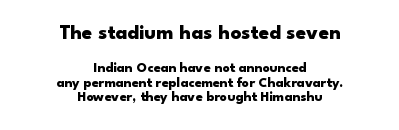
Quick note: not italic, upright. A typesetter would call this leading minimal, almost set solid. Every letter is thick-stroked: bold, no question. Descender tails drop into unmarked territory. The compositor balanced each line on the midline. Type size steps down from the first block to the second.
